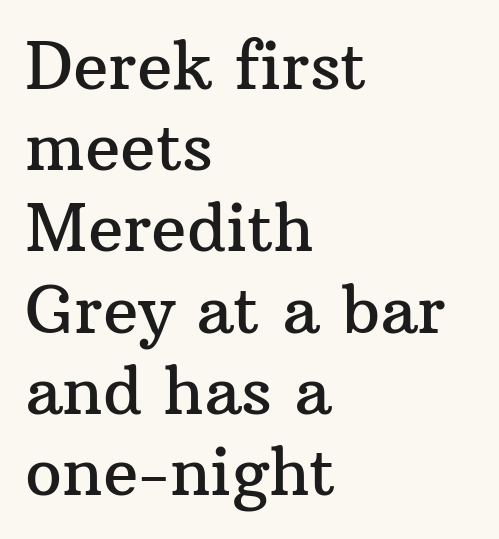
{"serif": "yes", "italic": "no", "width": "normal", "stroke_contrast": "medium", "x_height": "medium", "monospaced": "no", "underline": "no", "align": "left", "line_spacing": "normal", "line_spacing_ratio": 1.25, "letter_spacing": "normal", "letter_spacing_em": 0.0, "glyph_px": 65}
